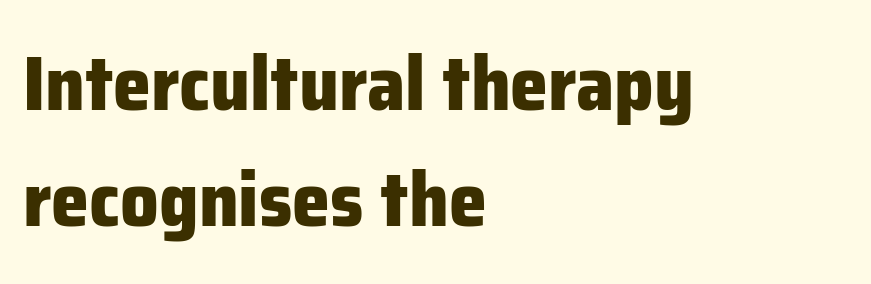
Does the leading feel generous? No, just average. This rendering features lettering with no underline. The paragraph has a hard left edge and a soft right edge. Character widths vary here, with narrow letters taking less room than wide ones. In terms of letterspacing, this is plain default setting.
